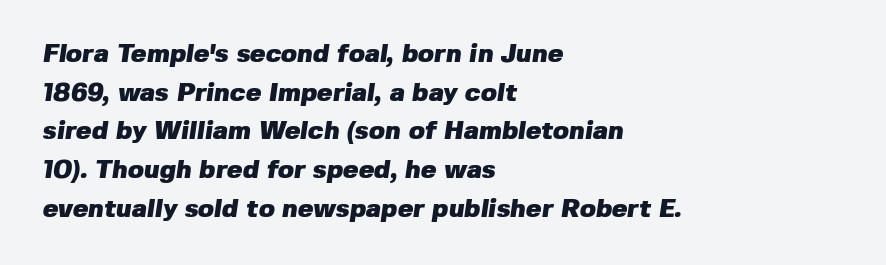
The image shows 26 px bold type; set left-aligned, normal line spacing (1.49x), normal letter spacing, not underlined.
